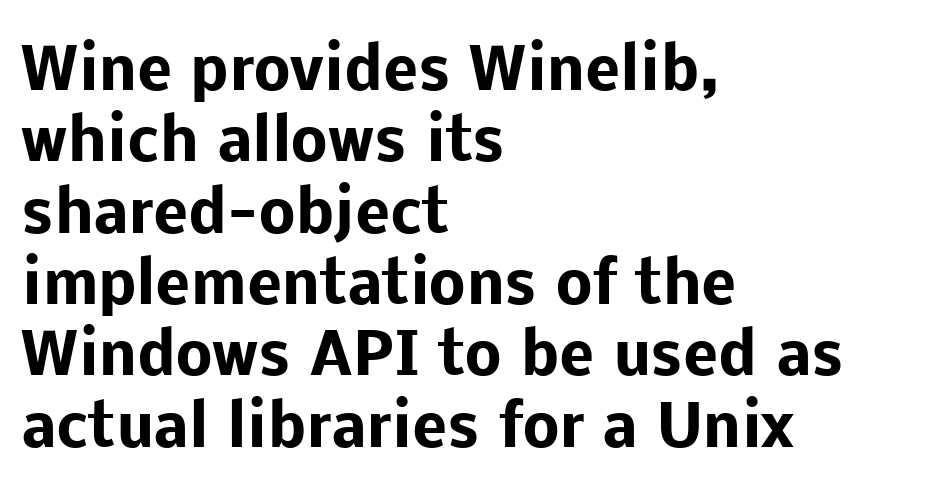
Q: Is the text bold? A: Yes.
Q: Is the text italic (slanted)? A: No, it is upright.
Q: Is the typeface a serif or a sans-serif typeface? A: Sans-serif.
Q: Is the text underlined? A: No.
Q: How is the paragraph aligned? A: Left-aligned.
Q: Is the spacing between letters normal or unusually wide? A: Normal.
Q: Width (condensed, normal, or wide)? A: Normal.
Q: Stroke contrast? A: Low.
Q: x-height? A: Medium.
Q: Monospaced? A: No.
